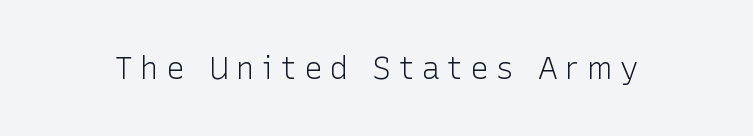
Characters follow at a spacing far wider than the type designer built in. Spacing verdict: proportional, widths tailored to each character. Every character sits straight up, as roman type does. The type family on display is of the sans-serif kind.
